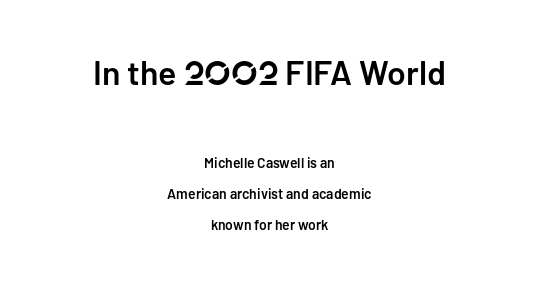
{"serif": "no", "italic": "no", "bold": "semi", "weight": "semibold", "width": "normal", "stroke_contrast": "low", "x_height": "medium", "monospaced": "no", "underline": "no", "align": "center", "line_spacing": "loose", "line_spacing_ratio": 2.22, "letter_spacing": "normal", "letter_spacing_em": 0.0, "larger_block": "first", "size_ratio": 2.43, "glyph_px": 34}
